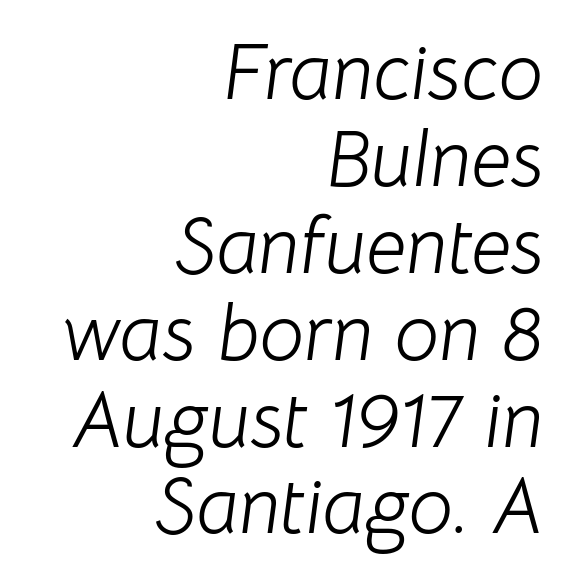
{"italic": "yes", "lean": "right", "slant_degrees": 8, "bold": "no", "weight": "light", "width": "normal", "stroke_contrast": "low", "x_height": "medium", "monospaced": "no", "underline": "no", "align": "right", "line_spacing": "tight", "line_spacing_ratio": 1.1, "letter_spacing": "normal", "letter_spacing_em": 0.0, "glyph_px": 79}
